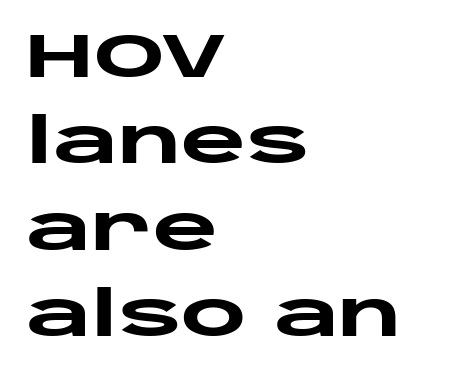
Q: Is the text bold? A: Yes.
Q: Is the text italic (slanted)? A: No, it is upright.
Q: Is the typeface a serif or a sans-serif typeface? A: Sans-serif.
Q: Is the text underlined? A: No.
Q: How is the paragraph aligned? A: Left-aligned.
Q: Is the spacing between letters normal or unusually wide? A: Normal.
Q: Is the spacing between lines tight, normal or loose? A: Normal.
Q: Width (condensed, normal, or wide)? A: Wide.
Q: Stroke contrast? A: Low.
Q: x-height? A: Large.
Q: Monospaced? A: No.
